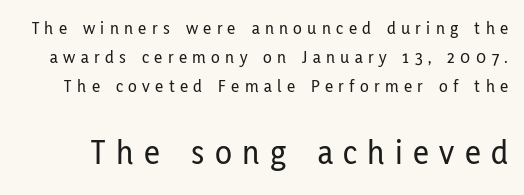
{"serif": "no", "italic": "no", "width": "condensed", "stroke_contrast": "low", "x_height": "medium", "monospaced": "no", "underline": "no", "line_spacing": "normal", "line_spacing_ratio": 1.6, "letter_spacing": "wide", "letter_spacing_em": 0.3, "larger_block": "second", "size_ratio": 1.94, "glyph_px": 35}
